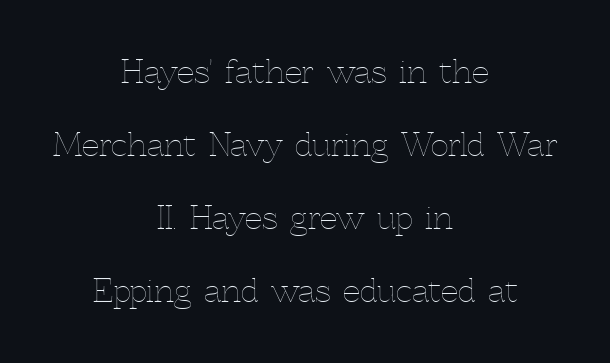
The image shows 31 px thin type, upright; set centered, loose line spacing (2.35x), normal letter spacing, not underlined; a medium x-height.
